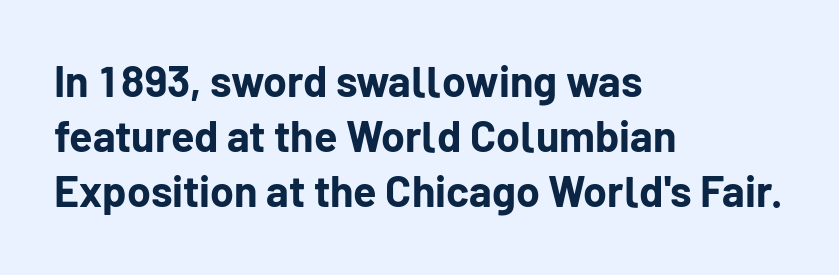
The typesetter chose a ragged-right arrangement here. The rendering uses natural spacing where letterforms have individual widths. Pretty heavy lettering here — definitely bold. The space directly below the letters is spotless. Classification — sans serif.
